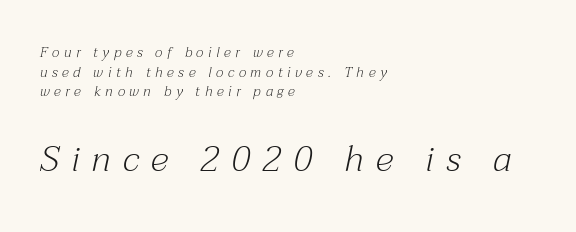
The image shows 36 px light serif type, italic (leaning right); set left-aligned, normal line spacing (1.41x), unusually wide letter spacing (+0.33 em), not underlined; the second (bottom) block is 2.57x larger; medium stroke contrast and a medium x-height.
